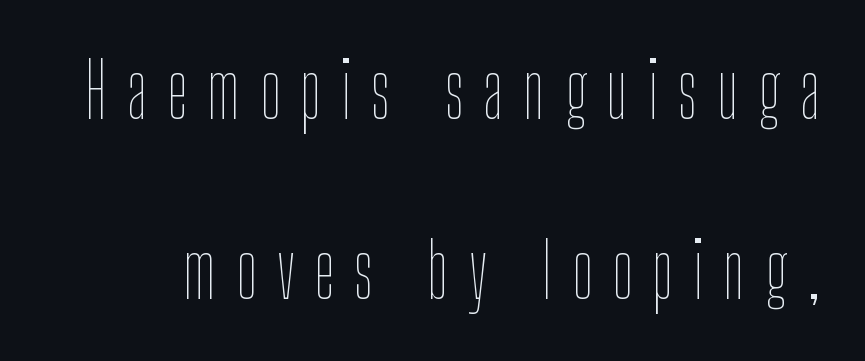
The rendering uses natural spacing where letterforms have individual widths. Look at the tracking — it's clearly loosened, letters drifting apart. This is the regular roman posture of the typeface. One glance says open: line gaps are wider than usual. Check the space under the baseline: it is left empty.
